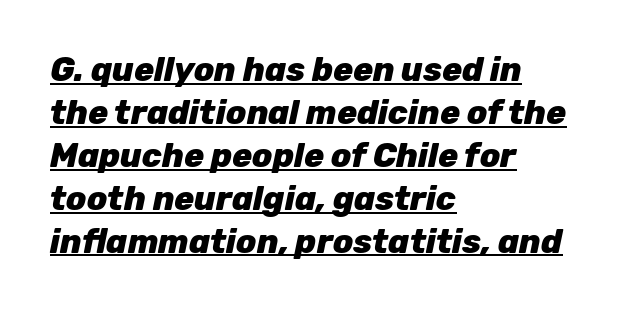
The image shows 33 px heavy type, italic (leaning right); set left-aligned, normal line spacing (1.3x), normal letter spacing, underlined; low stroke contrast and a medium x-height.
